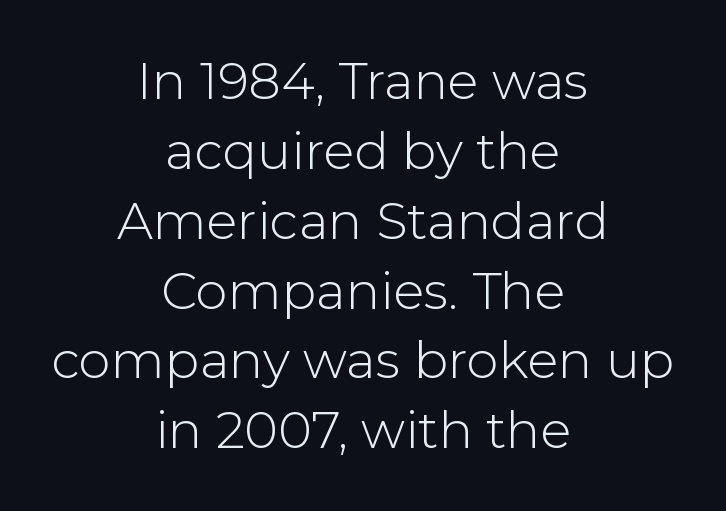
Q: Is the text bold? A: No.
Q: Is the text italic (slanted)? A: No, it is upright.
Q: Is the typeface a serif or a sans-serif typeface? A: Sans-serif.
Q: Is the text underlined? A: No.
Q: How is the paragraph aligned? A: Centered.
Q: Is the spacing between letters normal or unusually wide? A: Normal.
Q: Is the spacing between lines tight, normal or loose? A: Normal.
Q: Width (condensed, normal, or wide)? A: Normal.
Q: Stroke contrast? A: Low.
Q: x-height? A: Medium.
Q: Monospaced? A: No.
